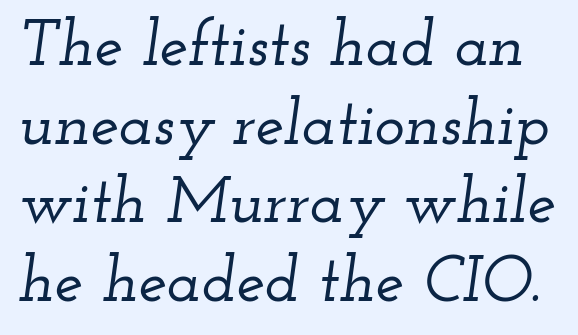
The image shows 64 px wide serif type, italic (leaning right); set line spacing 1.23x, normal letter spacing, not underlined; low stroke contrast and a small x-height.
